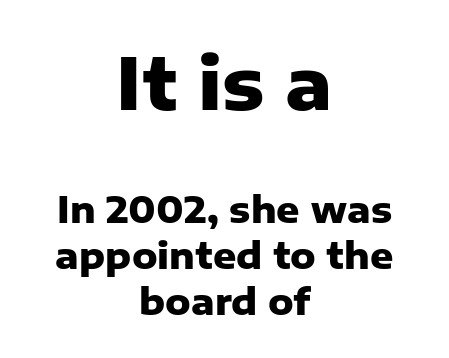
The image shows 72 px heavy sans-serif type, upright; set centered, normal line spacing (1.28x), normal letter spacing, not underlined; the first (top) block is 2.0x larger; low stroke contrast and a medium x-height.
